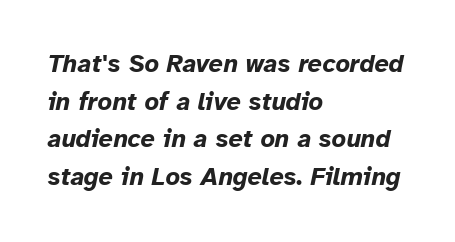
{"italic": "yes", "lean": "right", "slant_degrees": 12, "bold": "yes", "underline": "no", "align": "left", "line_spacing": "normal", "line_spacing_ratio": 1.51, "letter_spacing": "normal", "letter_spacing_em": 0.0, "glyph_px": 25}
